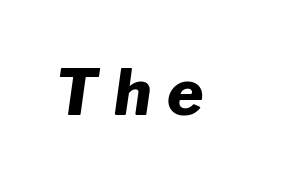
{"italic": "yes", "lean": "right", "slant_degrees": 8, "bold": "yes", "weight": "heavy", "width": "normal", "stroke_contrast": "low", "x_height": "medium", "monospaced": "no", "underline": "no", "letter_spacing": "wide", "letter_spacing_em": 0.26, "glyph_px": 62}
